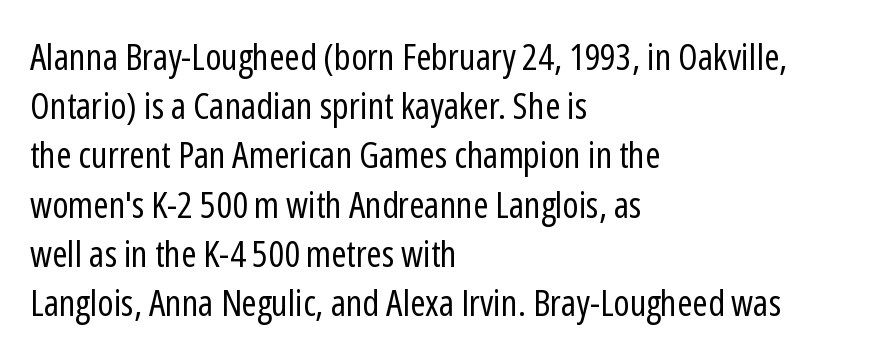
The glyphs in this specimen are sans serif. Descenders are the only things crossing below the line. Where is the straight margin? On the left. Think standard paragraph weight, or any step lighter than that. Every character sits straight up, as roman type does.
